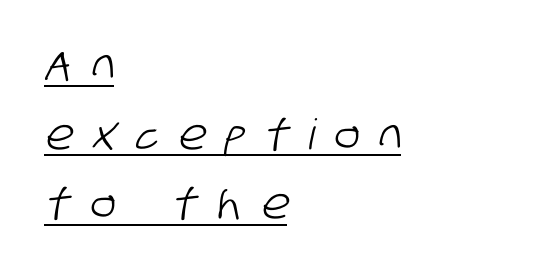
A typesetter would call this proportional, since set widths differ per character. Each new line begins a customary step beneath the previous one. What kind of face is this? One without serifs — a sans. What decoration does the sample have? An underline.
